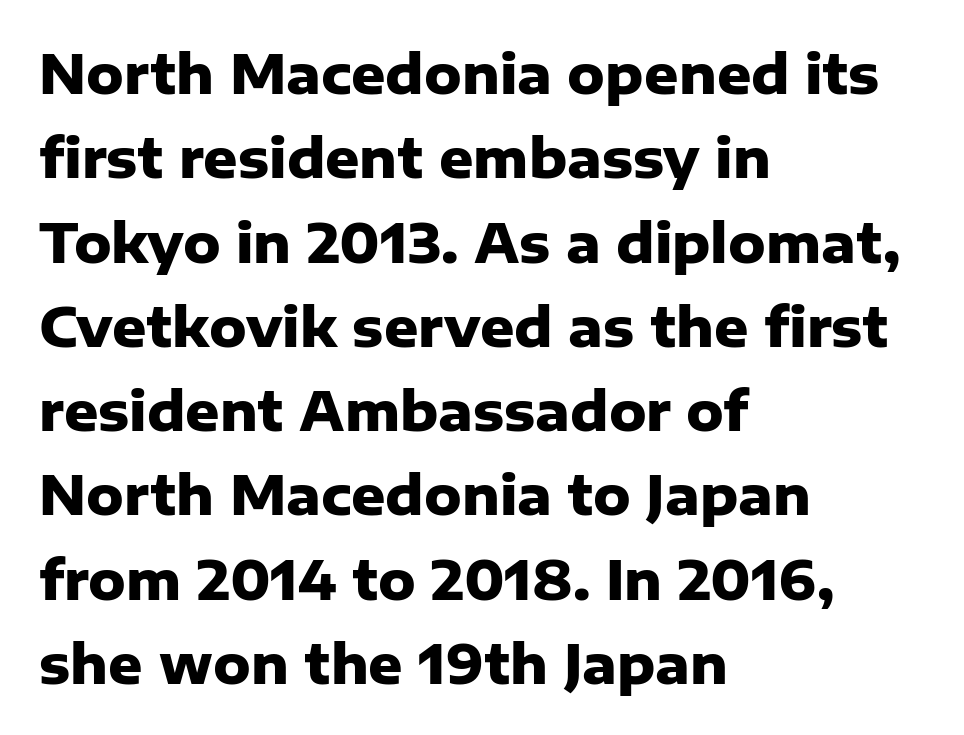
{"serif": "no", "italic": "no", "bold": "yes", "weight": "heavy", "width": "normal", "stroke_contrast": "low", "x_height": "medium", "monospaced": "no", "underline": "no", "align": "left", "line_spacing": "normal", "line_spacing_ratio": 1.59, "letter_spacing": "normal", "letter_spacing_em": 0.0, "glyph_px": 53}
